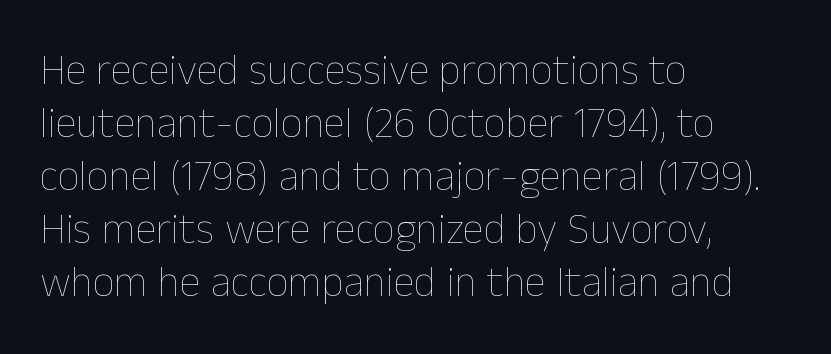
Q: Is the text bold? A: No.
Q: Is the text italic (slanted)? A: No, it is upright.
Q: Is the text underlined? A: No.
Q: How is the paragraph aligned? A: Left-aligned.
Q: Is the spacing between letters normal or unusually wide? A: Normal.
Q: Width (condensed, normal, or wide)? A: Normal.
Q: Stroke contrast? A: Low.
Q: x-height? A: Medium.
Q: Monospaced? A: No.
